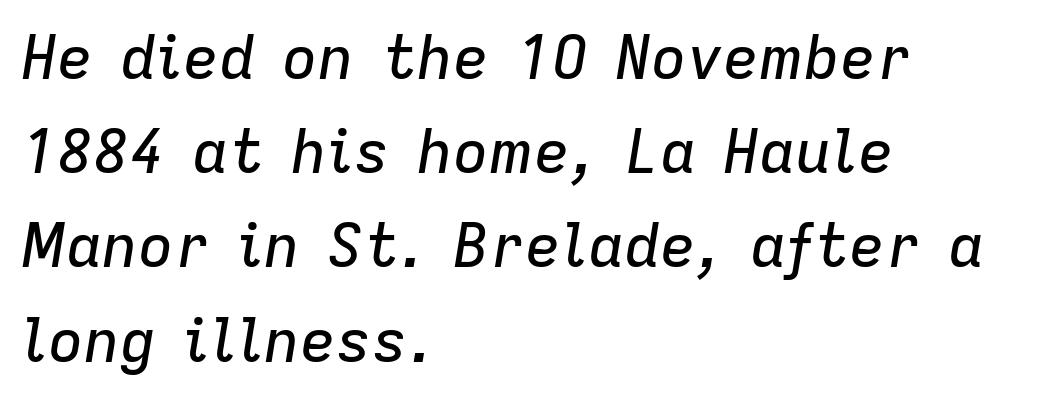
{"italic": "yes", "lean": "right", "slant_degrees": 9, "width": "normal", "stroke_contrast": "low", "x_height": "medium", "monospaced": "no", "underline": "no", "align": "left", "line_spacing": "normal", "line_spacing_ratio": 1.57, "letter_spacing": "normal", "letter_spacing_em": 0.0, "glyph_px": 60}
